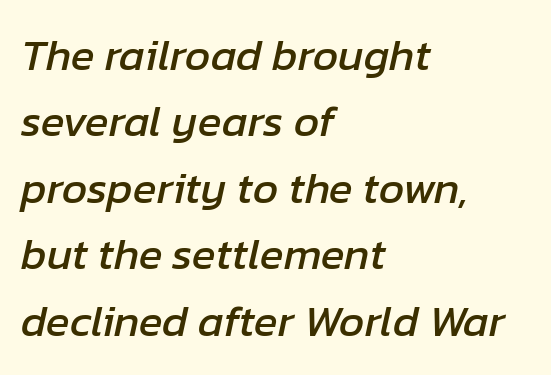
{"italic": "yes", "lean": "right", "slant_degrees": 12, "width": "normal", "stroke_contrast": "low", "x_height": "medium", "monospaced": "no", "underline": "no", "align": "left", "line_spacing": "normal", "line_spacing_ratio": 1.51, "letter_spacing": "normal", "letter_spacing_em": 0.0, "glyph_px": 44}
